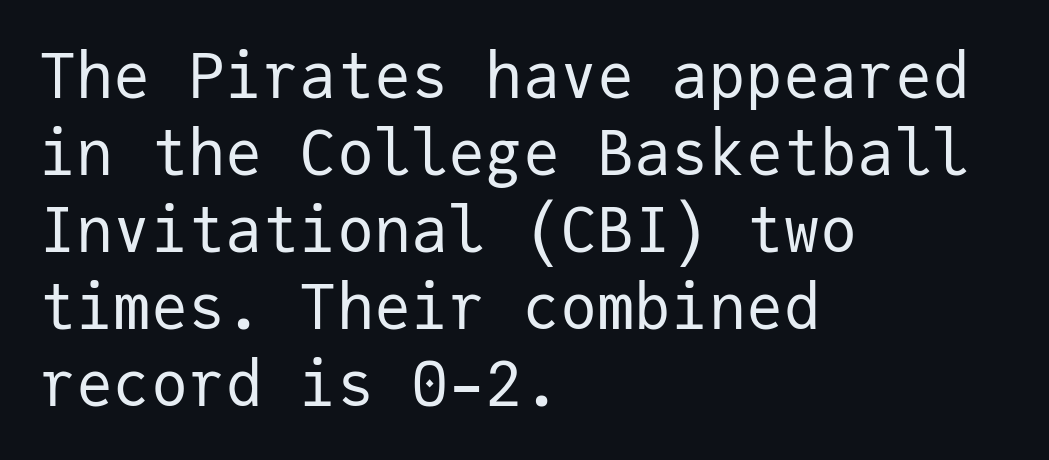
{"serif": "no", "italic": "no", "bold": "no", "weight": "regular", "width": "normal", "stroke_contrast": "low", "x_height": "medium", "monospaced": "yes", "underline": "no", "align": "left", "line_spacing_ratio": 1.24, "letter_spacing": "normal", "letter_spacing_em": 0.0, "glyph_px": 62}
